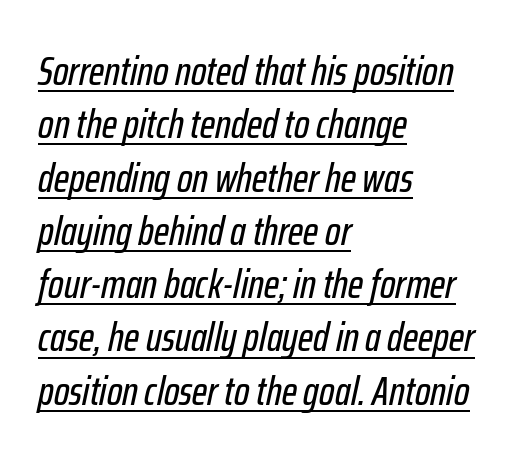
{"italic": "yes", "lean": "right", "slant_degrees": 12, "width": "condensed", "stroke_contrast": "low", "x_height": "medium", "monospaced": "no", "underline": "yes", "align": "left", "line_spacing": "normal", "line_spacing_ratio": 1.3, "letter_spacing": "normal", "letter_spacing_em": 0.0, "glyph_px": 41}
